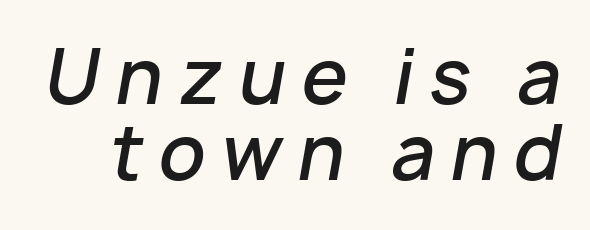
This rendering widens character spacing well past its baseline value. The area under the type is left untouched. Baseline-to-baseline distance is barely more than the letter height. Is this a fixed-width face? No — the glyphs have proportional, varying widths. The face used here is a semibold: visibly heavier than regular, lighter than bold.
